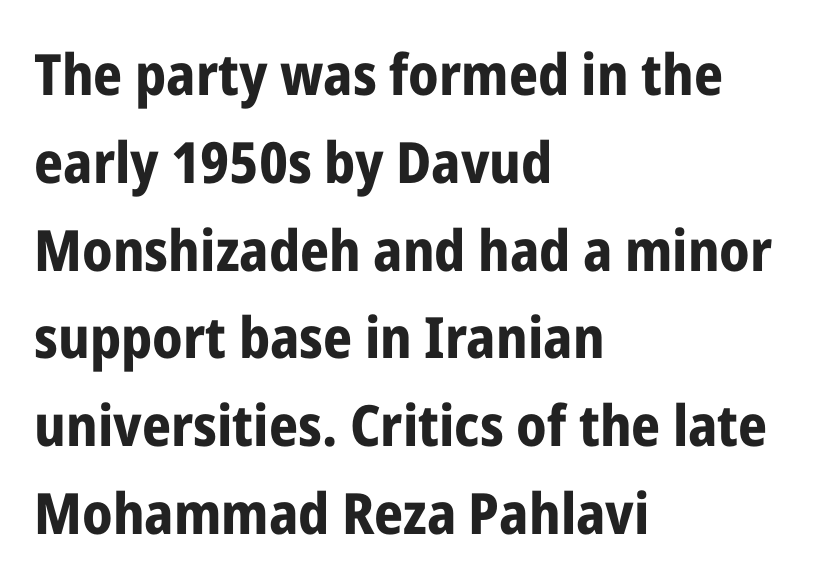
Spacing verdict: proportional, widths tailored to each character. Ordinary non-slanted type is in use. A student would call this left alignment; a typographer would say flush left, rag right. These lines are composed in type without serifs. Standard letterfit; no display-style spreading of the glyphs. Its strokes are broad and dark, the hallmark of bold type.
